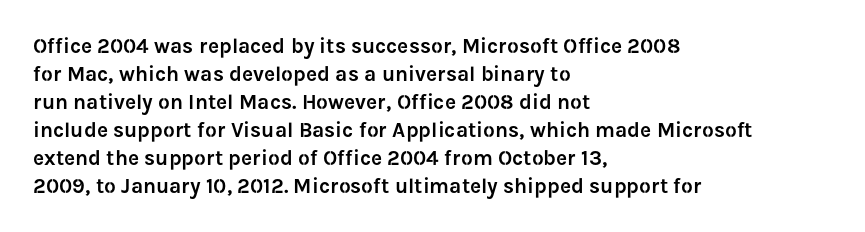
{"italic": "no", "underline": "no", "align": "left", "line_spacing": "normal", "line_spacing_ratio": 1.33, "letter_spacing": "normal", "letter_spacing_em": 0.0, "glyph_px": 21}
